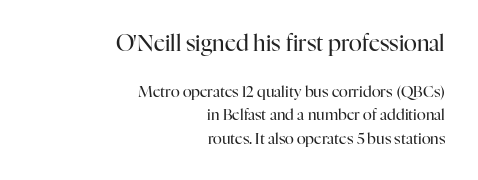
{"italic": "no", "bold": "no", "underline": "no", "align": "right", "line_spacing": "normal", "line_spacing_ratio": 1.56, "letter_spacing": "normal", "letter_spacing_em": 0.0, "larger_block": "first", "size_ratio": 1.47, "glyph_px": 22}
